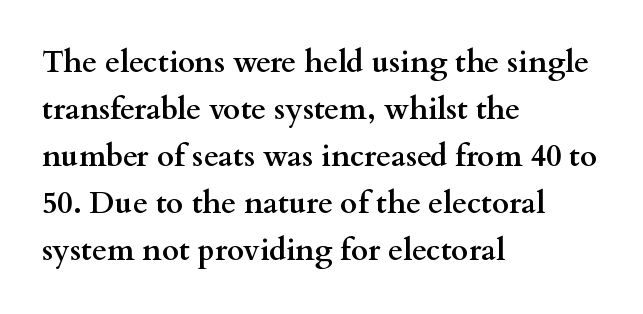
{"serif": "yes", "italic": "no", "bold": "yes", "weight": "semibold", "width": "wide", "stroke_contrast": "medium", "x_height": "small", "monospaced": "no", "underline": "no", "align": "left", "line_spacing": "normal", "line_spacing_ratio": 1.57, "letter_spacing": "normal", "letter_spacing_em": 0.0, "glyph_px": 30}
